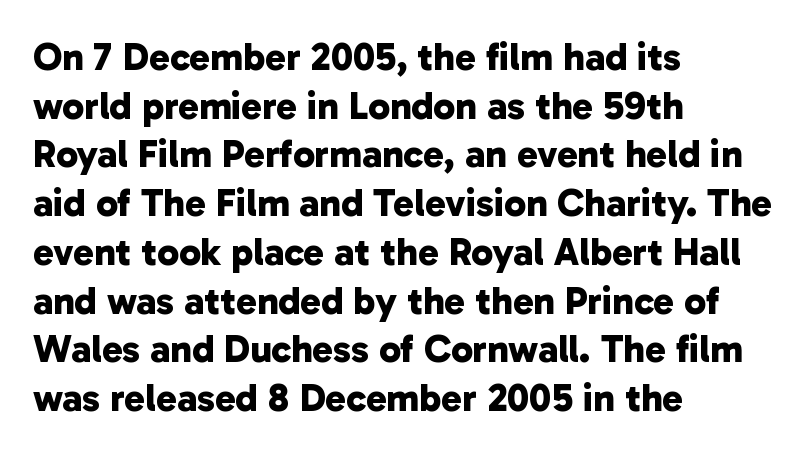
The image shows 39 px bold sans-serif type; set left-aligned, normal line spacing (1.25x), normal letter spacing, not underlined; low stroke contrast and a medium x-height.
